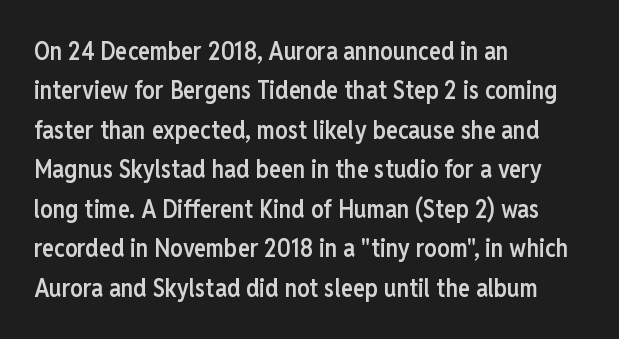
{"italic": "no", "bold": "semi", "underline": "no", "align": "left", "line_spacing": "normal", "line_spacing_ratio": 1.58, "letter_spacing": "normal", "letter_spacing_em": 0.0, "glyph_px": 25}
